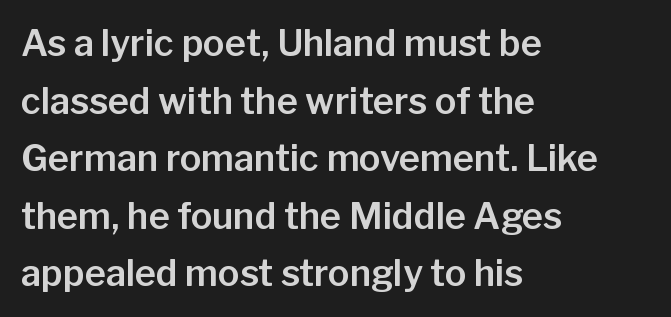
Varying glyph widths throughout — classic text-font behaviour. The tracking reads as untouched default to a designer's eye. Type without underlining. Style check: upright.
